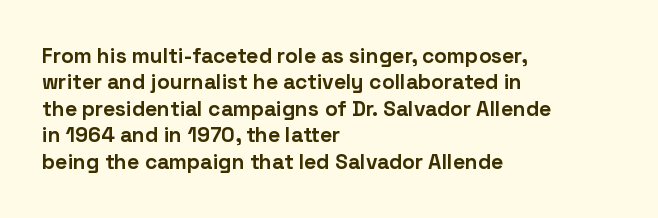
Q: Is the text bold? A: Yes.
Q: Is the text italic (slanted)? A: No, it is upright.
Q: Is the text underlined? A: No.
Q: How is the paragraph aligned? A: Left-aligned.
Q: Is the spacing between letters normal or unusually wide? A: Normal.
Q: Is the spacing between lines tight, normal or loose? A: Normal.
